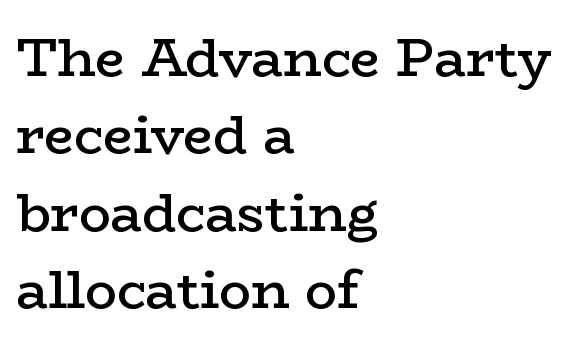
Every stem runs plumb, perpendicular to the baseline. The rendering uses natural spacing where letterforms have individual widths. One-word summary of the alignment: left. Check the space under the baseline: it is left empty. This block has exactly the height ordinary leading produces.
